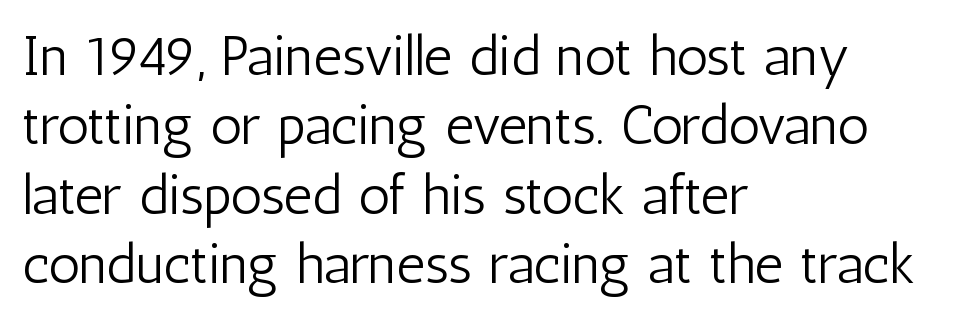
{"serif": "no", "italic": "no", "bold": "no", "weight": "light", "width": "condensed", "stroke_contrast": "low", "x_height": "medium", "monospaced": "no", "underline": "no", "align": "left", "line_spacing_ratio": 1.24, "letter_spacing": "normal", "letter_spacing_em": 0.0, "glyph_px": 56}
